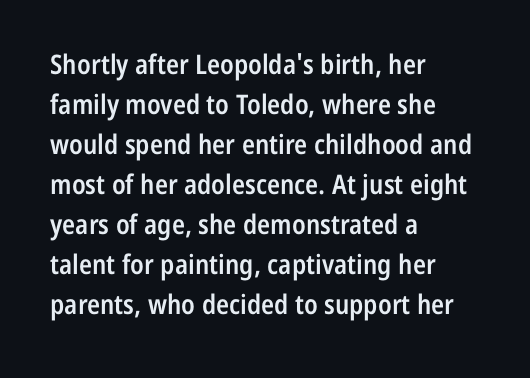
Q: Is the text bold? A: Semi-bold.
Q: Is the text italic (slanted)? A: No, it is upright.
Q: Is the text underlined? A: No.
Q: How is the paragraph aligned? A: Left-aligned.
Q: Is the spacing between letters normal or unusually wide? A: Normal.
Q: Is the spacing between lines tight, normal or loose? A: Normal.
